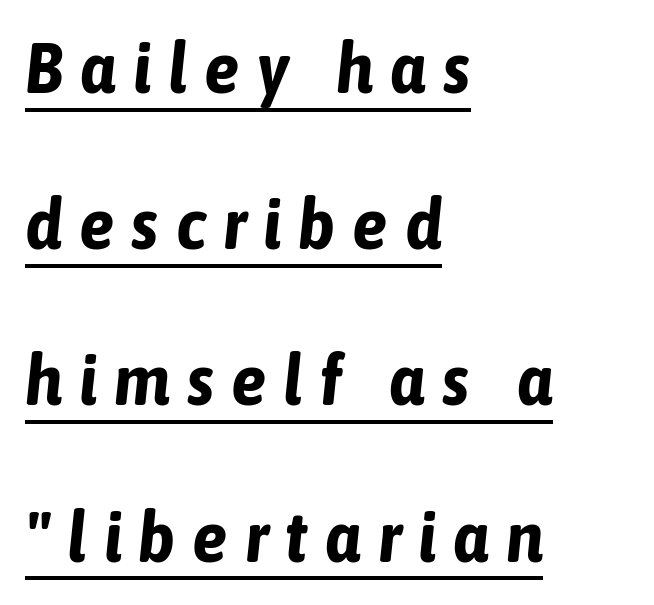
Q: Is the text bold? A: Yes.
Q: Is the text italic (slanted)? A: Yes, it leans right by about 6 degrees.
Q: Is the text underlined? A: Yes.
Q: How is the paragraph aligned? A: Left-aligned.
Q: Is the spacing between letters normal or unusually wide? A: Unusually wide.
Q: Is the spacing between lines tight, normal or loose? A: Loose.
Q: Width (condensed, normal, or wide)? A: Condensed.
Q: Stroke contrast? A: Low.
Q: x-height? A: Medium.
Q: Monospaced? A: No.
